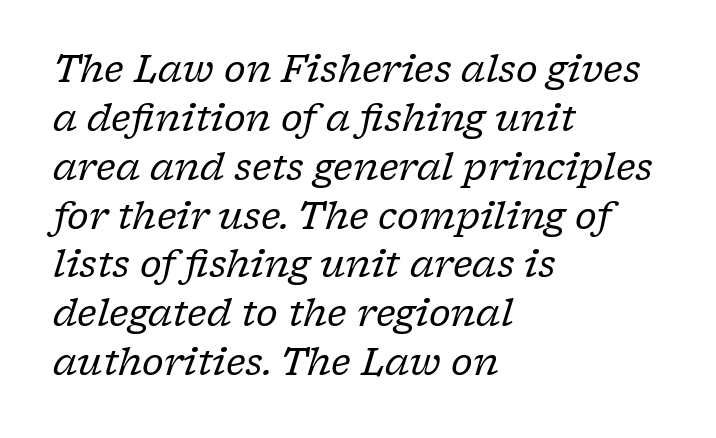
Looks like regular typesetting: each glyph gets only the width it needs. Typographically, this falls in the serif category. Rendered with sloped, italic letterforms. The string is rendered with underlining switched off.
